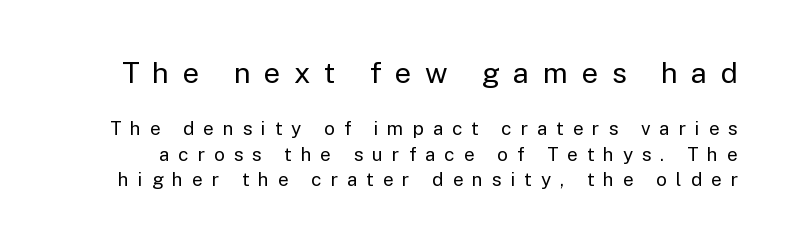
Notice how the stems are strictly vertical — no italics here. The letters advance in unequal steps, a hallmark of proportional type. In terms of letterform style, serifs are entirely absent. The initial chunk of copy outweighs the following chunk in type size.
